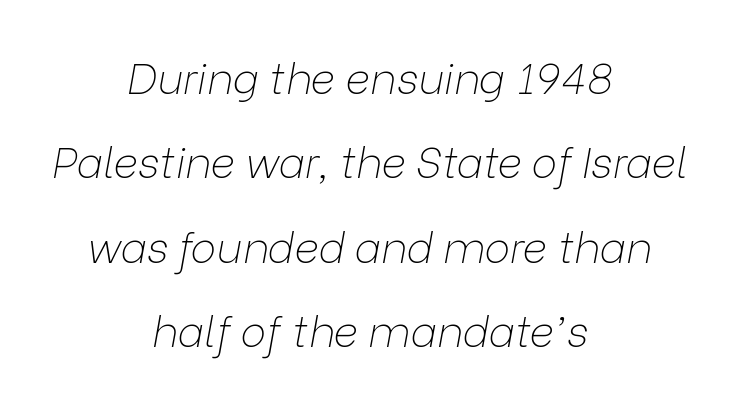
{"italic": "yes", "lean": "right", "slant_degrees": 9, "bold": "no", "weight": "thin", "width": "normal", "stroke_contrast": "low", "x_height": "medium", "monospaced": "no", "underline": "no", "align": "center", "line_spacing": "loose", "line_spacing_ratio": 1.96, "letter_spacing": "normal", "letter_spacing_em": 0.0, "glyph_px": 43}
